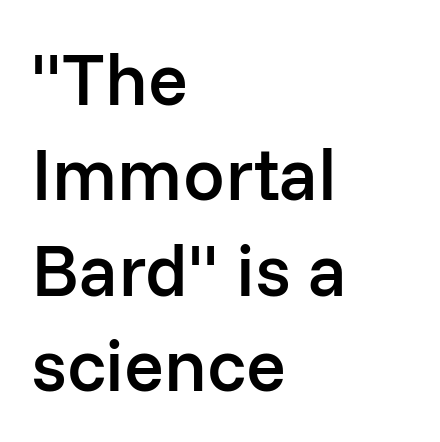
All the whitespace from short lines collects on the right. Rule under the text: the space is simply empty. Stroke thickness is moderately raised; the sample reads as semibold. Is this a sans? Yes — the strokes have no serifs. Regular leading.
